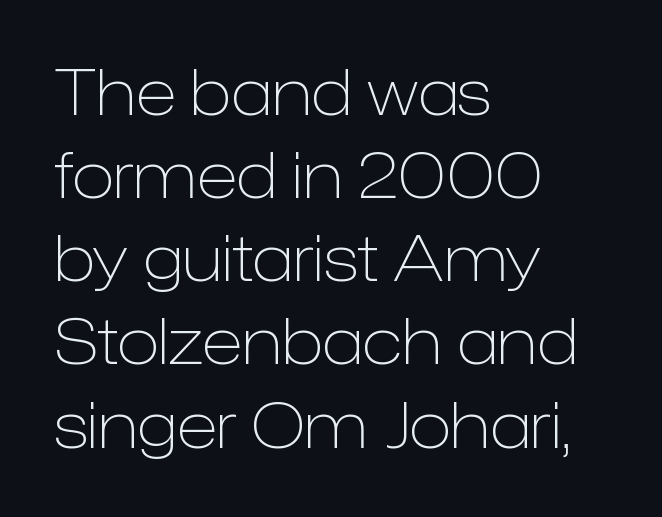
{"serif": "no", "italic": "no", "bold": "no", "weight": "light", "width": "normal", "stroke_contrast": "low", "x_height": "medium", "monospaced": "no", "underline": "no", "align": "left", "line_spacing": "normal", "line_spacing_ratio": 1.32, "letter_spacing": "normal", "letter_spacing_em": 0.0, "glyph_px": 63}
